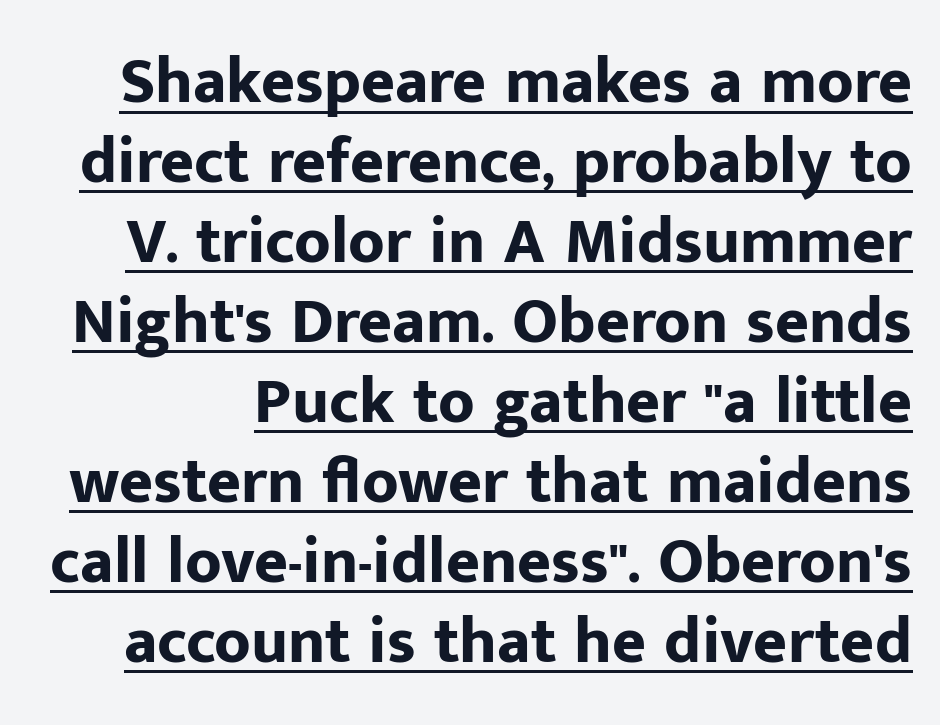
{"serif": "no", "italic": "no", "bold": "yes", "weight": "bold", "width": "normal", "stroke_contrast": "low", "x_height": "medium", "monospaced": "no", "underline": "yes", "line_spacing_ratio": 1.23, "letter_spacing": "normal", "letter_spacing_em": 0.0, "glyph_px": 65}
